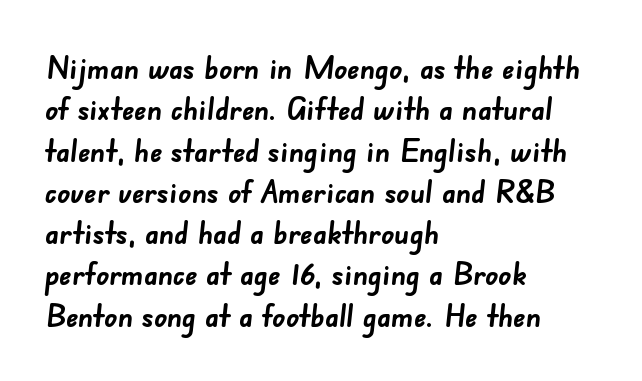
The image shows 32 px semibold sans-serif type; set left-aligned, normal line spacing (1.29x), normal letter spacing, not underlined; low stroke contrast and a small x-height.
